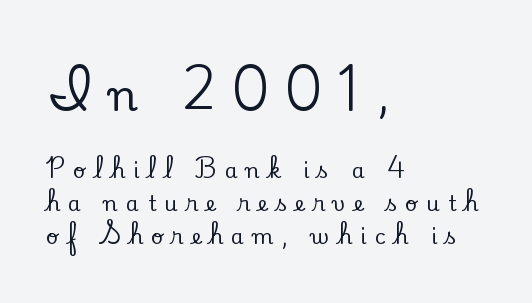
{"serif": "yes", "italic": "no", "width": "normal", "stroke_contrast": "low", "x_height": "small", "monospaced": "no", "underline": "no", "align": "left", "line_spacing": "normal", "line_spacing_ratio": 1.58, "letter_spacing": "wide", "letter_spacing_em": 0.39, "larger_block": "first", "size_ratio": 2.0, "glyph_px": 42}
